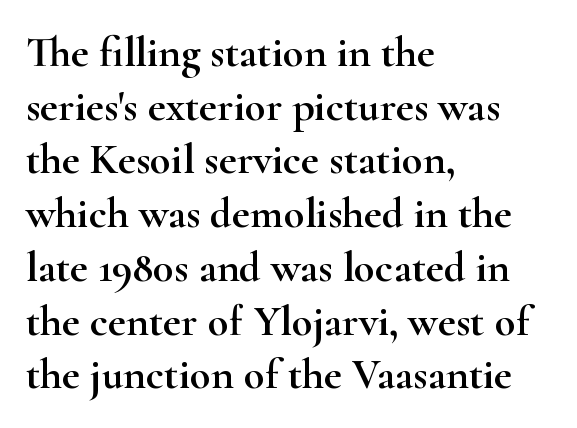
Every row of glyphs begins at an identical x-position on the left. A roman cut, with each character standing at attention. The face used here is proportionally spaced, like ordinary book or web type. Font category for this specimen: serif. Compared with typical paragraphs, the rows here are spaced about the same.
